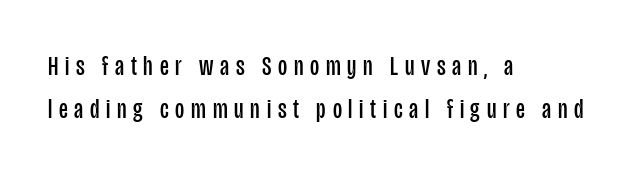
The gaps between neighbouring characters are conspicuously large. Every stem runs plumb, perpendicular to the baseline. Character widths vary here, with narrow letters taking less room than wide ones. No heavy texture on the line: the type isn't bold. Evenly set lines give the paragraph a standard silhouette. Anything drawn beneath the words? Only blank space.
